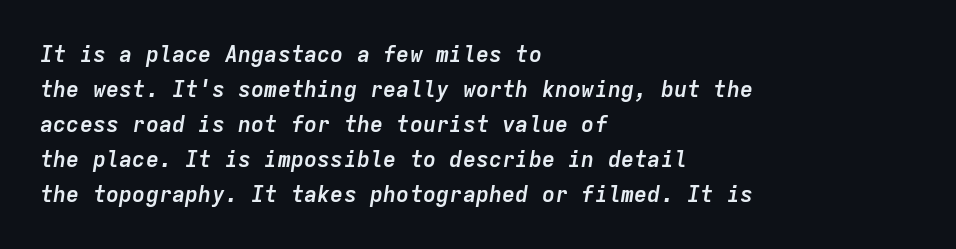
Q: Is the text bold? A: Yes.
Q: Is the text italic (slanted)? A: Yes, it leans right by about 9 degrees.
Q: Is the text underlined? A: No.
Q: How is the paragraph aligned? A: Left-aligned.
Q: Is the spacing between letters normal or unusually wide? A: Normal.
Q: Is the spacing between lines tight, normal or loose? A: Normal.
